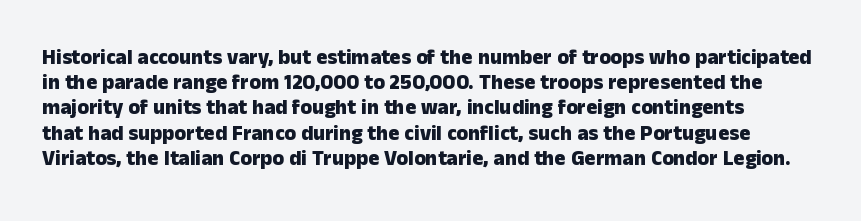
Q: Is the text bold? A: Yes.
Q: Is the text italic (slanted)? A: No, it is upright.
Q: Is the text underlined? A: No.
Q: Is the spacing between letters normal or unusually wide? A: Normal.
